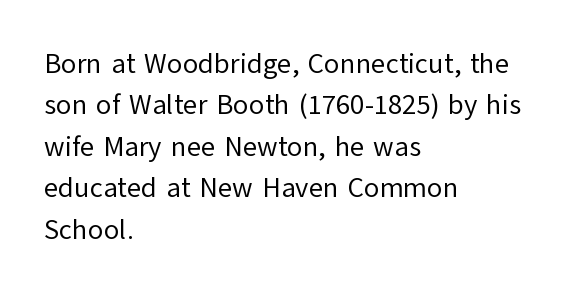
A student would call this left alignment; a typographer would say flush left, rag right. Students, observe: this is what conventionally led text looks like. These lines keep a tight, regular rhythm from letter to letter. No heavy texture on the line: the type isn't bold. Beneath every word, the page is bare. This rendering employs a face without finishing strokes, i.e., a sans-serif.
